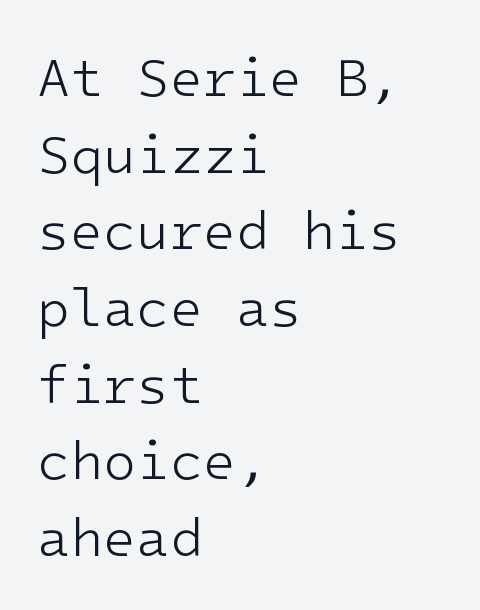
Each letter's strokes conclude bluntly, with no projecting serifs. The letters look calm and open, with moderate or lighter stems. The compositor pushed each line to the left boundary. Observe the ordinary spacing: letters are neighbours, not strangers. Ascenders rise straight up at ninety degrees. Glance below the letters and you will spot only blank space.
